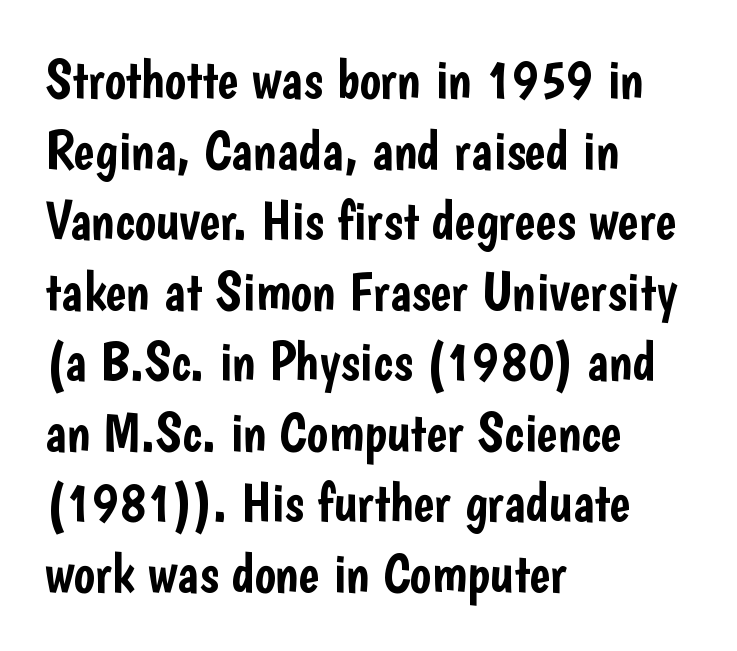
{"serif": "no", "italic": "no", "width": "condensed", "stroke_contrast": "low", "x_height": "medium", "monospaced": "no", "underline": "no", "align": "left", "line_spacing": "normal", "line_spacing_ratio": 1.26, "letter_spacing": "normal", "letter_spacing_em": 0.0, "glyph_px": 56}
